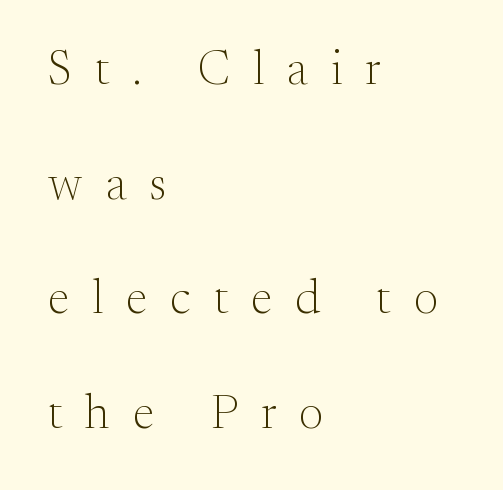
{"serif": "yes", "italic": "no", "bold": "no", "weight": "light", "width": "normal", "stroke_contrast": "medium", "x_height": "small", "monospaced": "no", "underline": "no", "align": "left", "line_spacing": "loose", "line_spacing_ratio": 2.39, "letter_spacing": "wide", "letter_spacing_em": 0.48, "glyph_px": 48}
